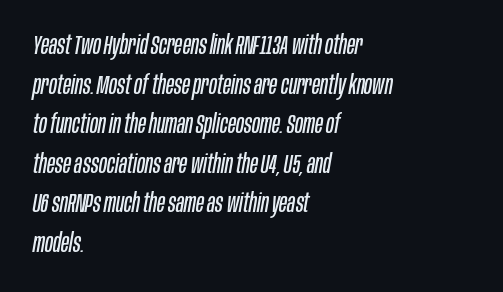
Q: Is the text bold? A: No.
Q: Is the text italic (slanted)? A: Yes, it leans right by about 10 degrees.
Q: Is the text underlined? A: No.
Q: How is the paragraph aligned? A: Left-aligned.
Q: Is the spacing between letters normal or unusually wide? A: Normal.
Q: Is the spacing between lines tight, normal or loose? A: Normal.
